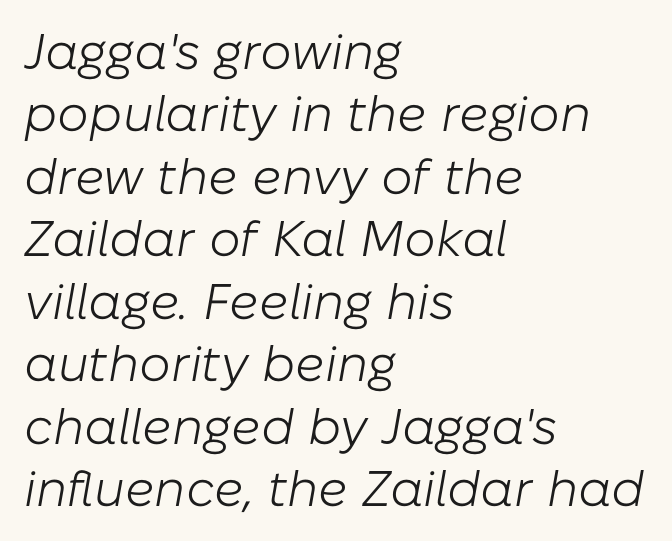
{"italic": "yes", "lean": "right", "slant_degrees": 10, "bold": "no", "weight": "light", "width": "normal", "stroke_contrast": "low", "x_height": "medium", "monospaced": "no", "underline": "no", "align": "left", "line_spacing": "normal", "line_spacing_ratio": 1.25, "letter_spacing": "normal", "letter_spacing_em": 0.0, "glyph_px": 50}
